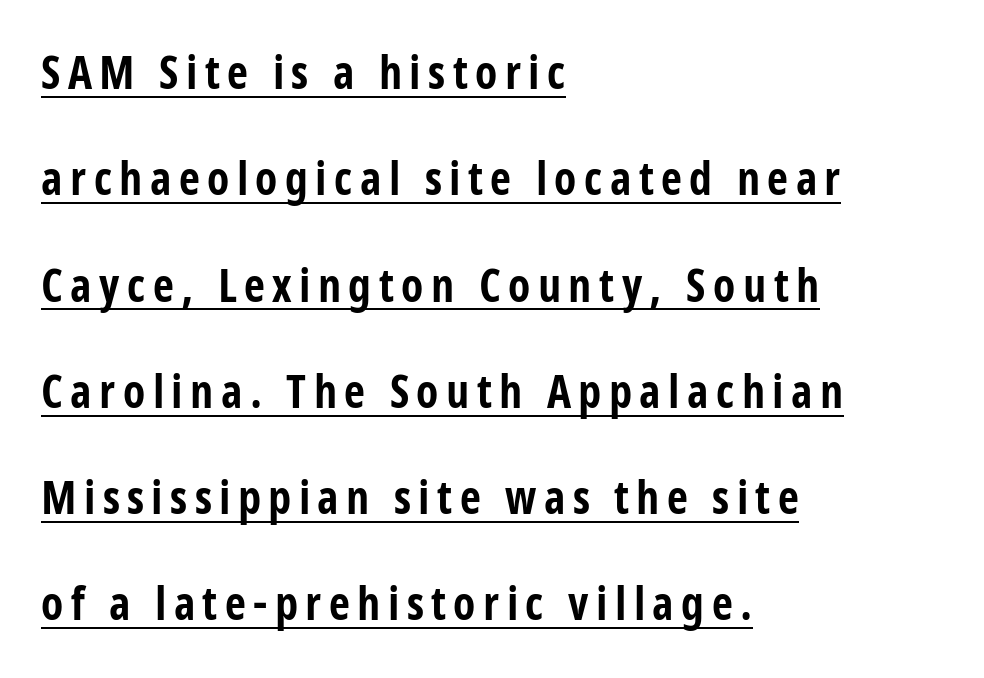
The image shows 46 px bold, condensed sans-serif type, upright; set left-aligned, loose line spacing (2.31x), underlined; low stroke contrast and a medium x-height.
